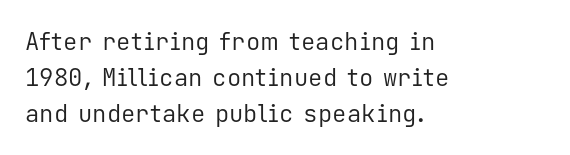
Q: Is the text bold? A: No.
Q: Is the text italic (slanted)? A: No, it is upright.
Q: Is the text underlined? A: No.
Q: How is the paragraph aligned? A: Left-aligned.
Q: Is the spacing between letters normal or unusually wide? A: Normal.
Q: Is the spacing between lines tight, normal or loose? A: Normal.
